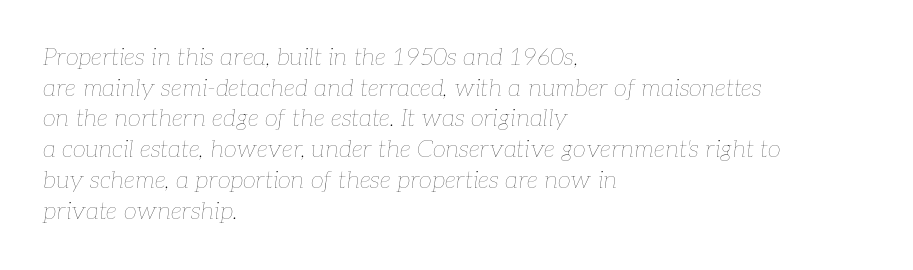
Q: Is the text bold? A: No.
Q: Is the text italic (slanted)? A: Yes, it leans right by about 7 degrees.
Q: Is the text underlined? A: No.
Q: How is the paragraph aligned? A: Left-aligned.
Q: Is the spacing between letters normal or unusually wide? A: Normal.
Q: Is the spacing between lines tight, normal or loose? A: Normal.
